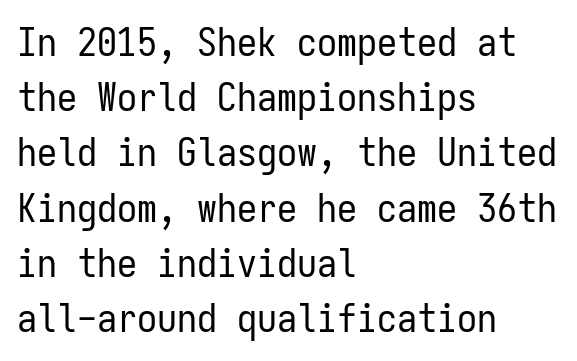
The image shows 40 px regular-weight, condensed sans-serif type, upright, monospaced; set left-aligned, normal line spacing (1.38x), normal letter spacing, not underlined; low stroke contrast and a medium x-height.
